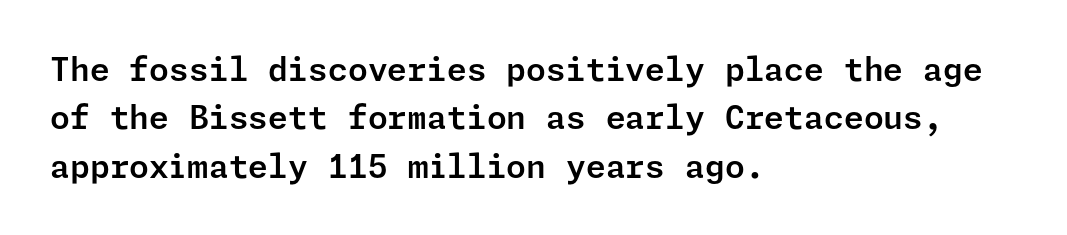
The image shows 32 px sans-serif type, upright; set left-aligned, normal line spacing (1.51x), normal letter spacing, not underlined; low stroke contrast and a medium x-height.
